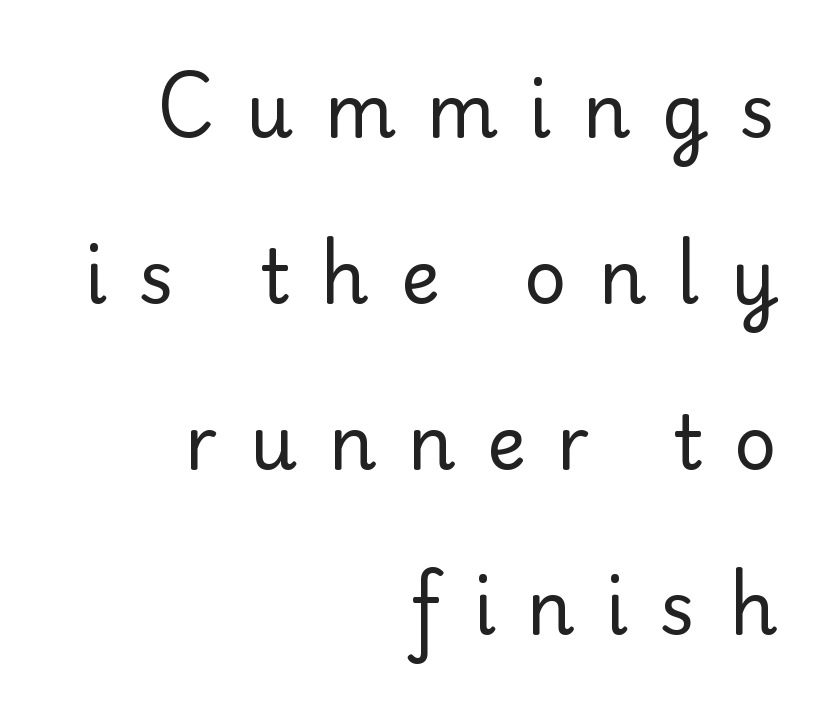
{"serif": "no", "italic": "no", "bold": "no", "weight": "regular", "width": "normal", "stroke_contrast": "low", "x_height": "small", "monospaced": "no", "underline": "no", "align": "right", "line_spacing": "loose", "line_spacing_ratio": 2.24, "letter_spacing": "wide", "letter_spacing_em": 0.42, "glyph_px": 74}
